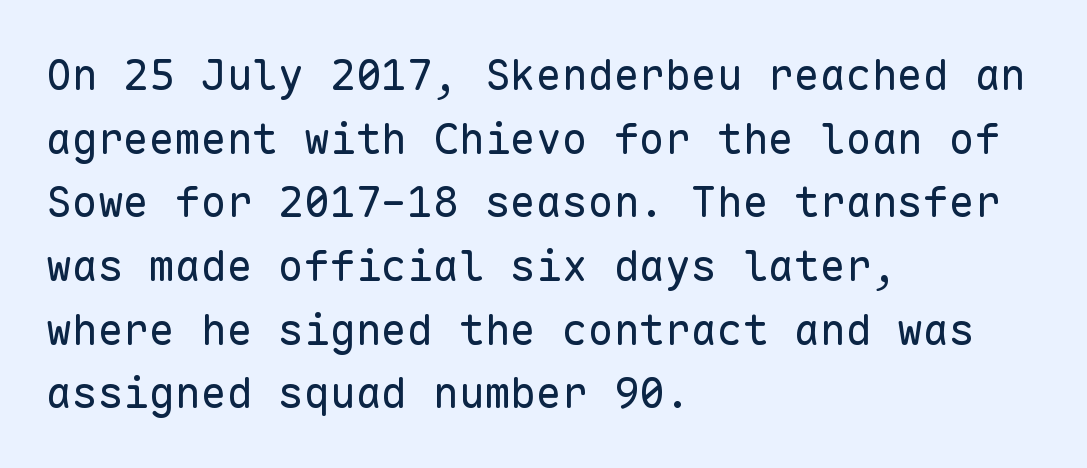
{"serif": "no", "italic": "no", "bold": "no", "weight": "regular", "width": "normal", "stroke_contrast": "low", "x_height": "medium", "monospaced": "yes", "underline": "no", "align": "left", "line_spacing": "normal", "line_spacing_ratio": 1.48, "letter_spacing": "normal", "letter_spacing_em": 0.0, "glyph_px": 43}
